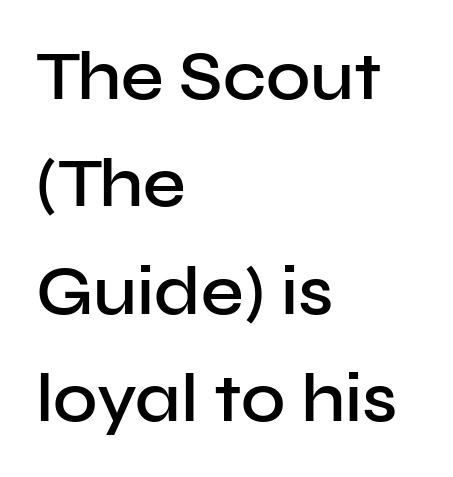
Q: Is the text bold? A: Semi-bold.
Q: Is the text italic (slanted)? A: No, it is upright.
Q: Is the typeface a serif or a sans-serif typeface? A: Sans-serif.
Q: Is the text underlined? A: No.
Q: How is the paragraph aligned? A: Left-aligned.
Q: Is the spacing between letters normal or unusually wide? A: Normal.
Q: Is the spacing between lines tight, normal or loose? A: Normal.
Q: Width (condensed, normal, or wide)? A: Normal.
Q: Stroke contrast? A: Low.
Q: x-height? A: Medium.
Q: Monospaced? A: No.
